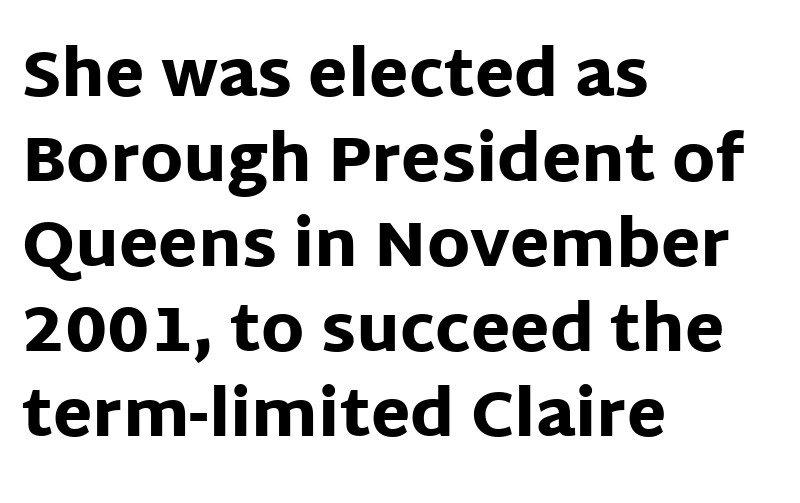
{"serif": "no", "italic": "no", "bold": "yes", "weight": "heavy", "width": "normal", "stroke_contrast": "low", "x_height": "large", "monospaced": "no", "underline": "no", "align": "left", "line_spacing": "normal", "line_spacing_ratio": 1.33, "letter_spacing": "normal", "letter_spacing_em": 0.0, "glyph_px": 64}
